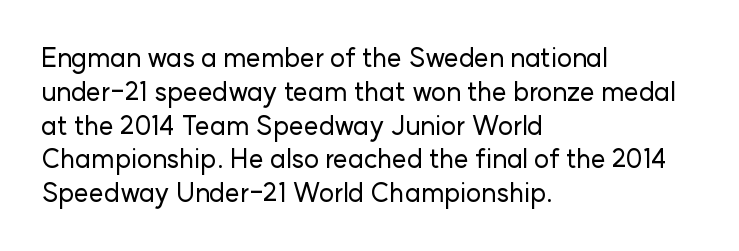
The ragged edge is on the right, which tells us the setting is flush left. How would I describe the line gaps? Plain and ordinary. This is the regular roman posture of the typeface. Only glyphs here, with clear space below each row.
